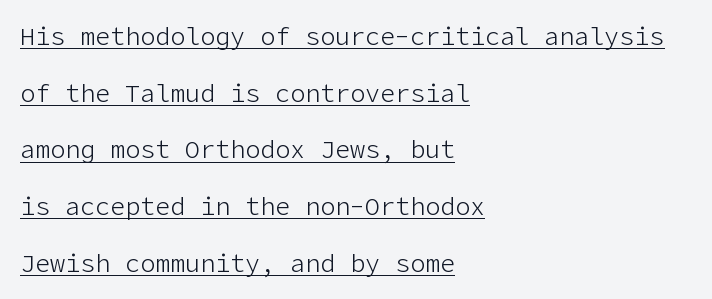
{"italic": "no", "bold": "no", "underline": "yes", "align": "left", "line_spacing": "loose", "line_spacing_ratio": 2.27, "letter_spacing": "normal", "letter_spacing_em": 0.0, "glyph_px": 25}
